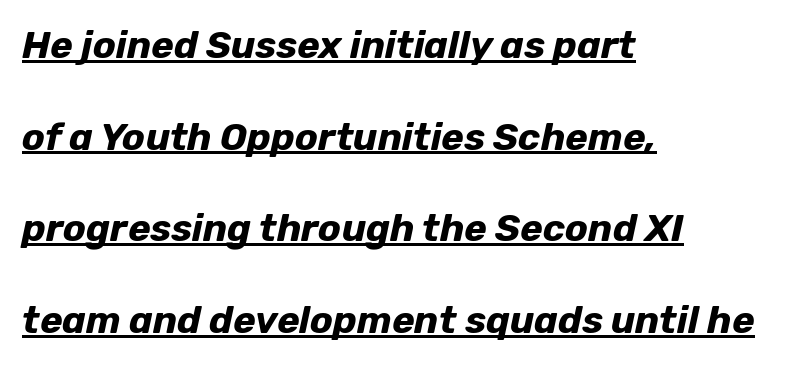
{"italic": "yes", "lean": "right", "slant_degrees": 12, "bold": "yes", "weight": "bold", "width": "normal", "stroke_contrast": "low", "x_height": "medium", "monospaced": "no", "underline": "yes", "align": "left", "line_spacing": "loose", "line_spacing_ratio": 2.41, "letter_spacing": "normal", "letter_spacing_em": 0.0, "glyph_px": 38}
